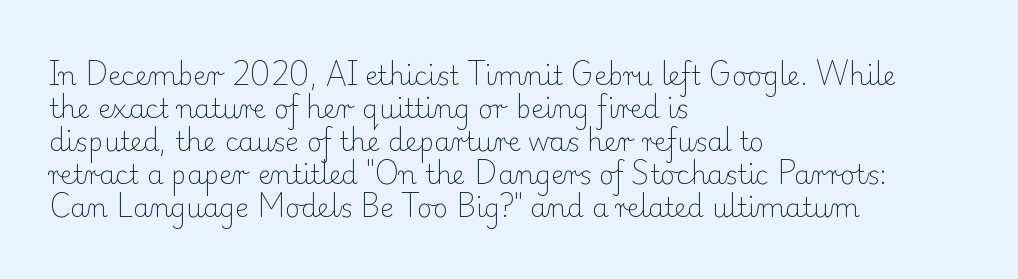
{"italic": "no", "bold": "no", "underline": "no", "align": "left", "line_spacing": "normal", "line_spacing_ratio": 1.27, "letter_spacing": "normal", "letter_spacing_em": 0.0, "glyph_px": 26}
